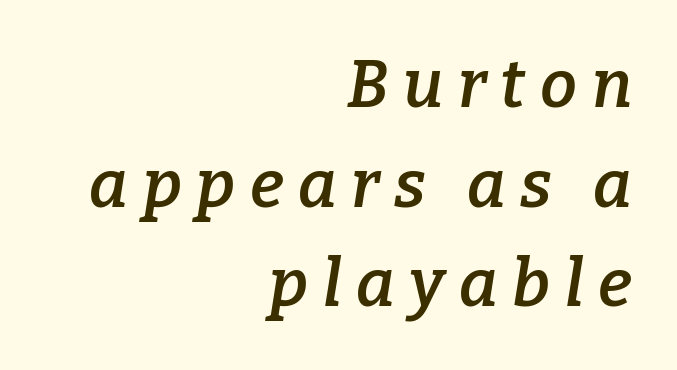
Stems and bowls a touch heavier than normal — semibold. Here the glyphs are tracked loosely, breaking word shapes into spaced letters. Anything drawn beneath the words? Only blank space. Vertically, the passage feels balanced, rows spaced as you'd expect. Right-aligned paragraph, ragged on the left.
